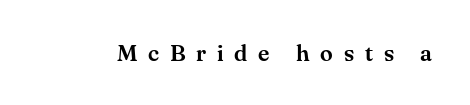
Q: Is the text italic (slanted)? A: No, it is upright.
Q: Is the text underlined? A: No.
Q: Is the spacing between letters normal or unusually wide? A: Unusually wide.
